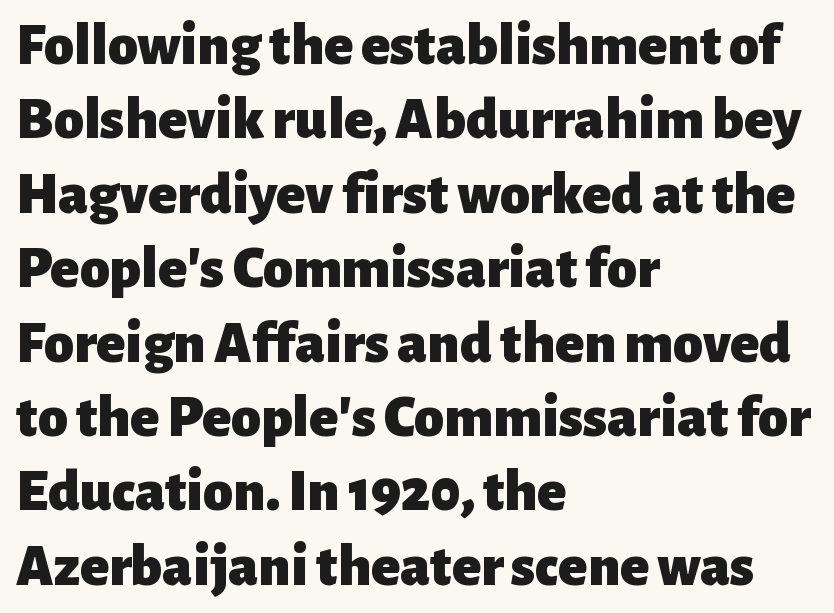
Notice how the passage keeps a crisp vertical edge on the left only. Spacing verdict: proportional, widths tailored to each character. The gaps between neighbouring characters are ordinary and unremarkable. Posture: upright roman. The letters carry no serifs — their stems end cleanly without finishing strokes.
